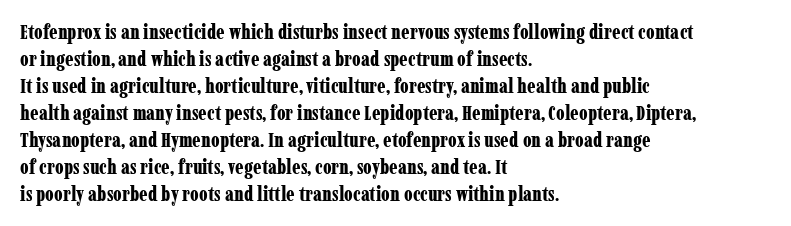
{"italic": "no", "bold": "yes", "underline": "no", "align": "left", "line_spacing": "normal", "line_spacing_ratio": 1.35, "letter_spacing": "normal", "letter_spacing_em": 0.0, "glyph_px": 20}
